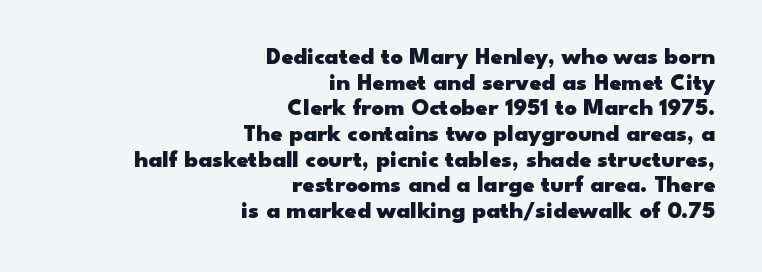
Q: Is the text bold? A: Yes.
Q: Is the text italic (slanted)? A: No, it is upright.
Q: Is the text underlined? A: No.
Q: How is the paragraph aligned? A: Right-aligned.
Q: Is the spacing between letters normal or unusually wide? A: Normal.
Q: Is the spacing between lines tight, normal or loose? A: Tight.
